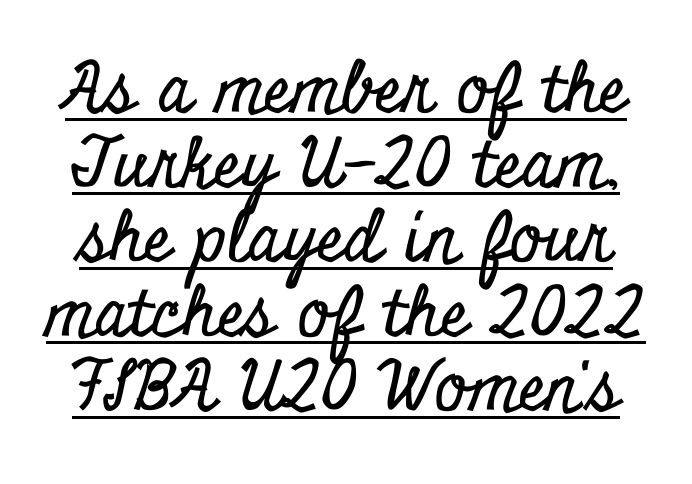
{"serif": "yes", "width": "condensed", "stroke_contrast": "low", "x_height": "small", "monospaced": "no", "underline": "yes", "line_spacing": "tight", "line_spacing_ratio": 1.08, "letter_spacing": "normal", "letter_spacing_em": 0.0, "glyph_px": 69}
